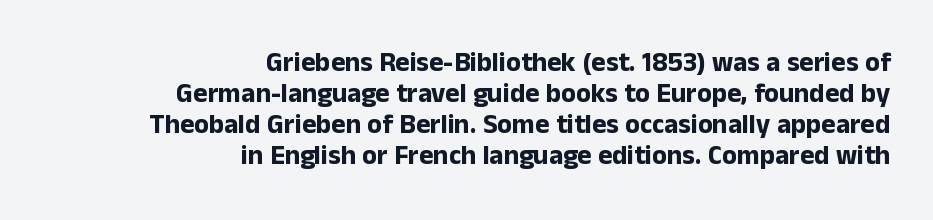
{"italic": "no", "bold": "yes", "underline": "no", "align": "right", "line_spacing": "tight", "line_spacing_ratio": 1.15, "letter_spacing": "normal", "letter_spacing_em": 0.0, "glyph_px": 27}
